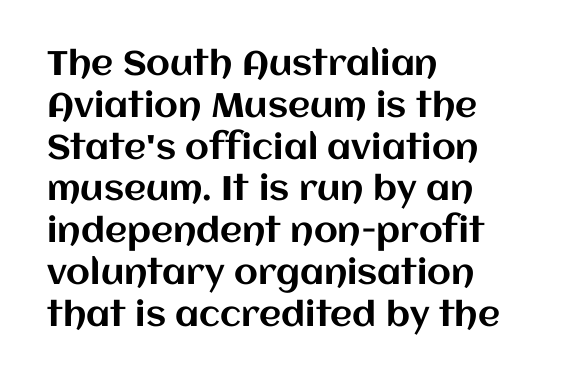
Q: Is the text italic (slanted)? A: No, it is upright.
Q: Is the text underlined? A: No.
Q: How is the paragraph aligned? A: Left-aligned.
Q: Is the spacing between letters normal or unusually wide? A: Normal.
Q: Width (condensed, normal, or wide)? A: Normal.
Q: Stroke contrast? A: Medium.
Q: x-height? A: Large.
Q: Monospaced? A: No.
